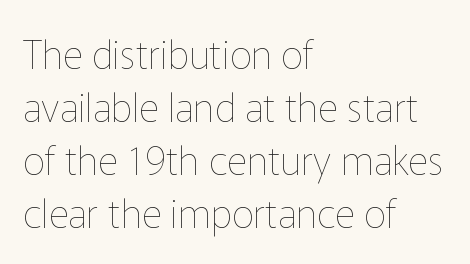
{"italic": "no", "bold": "no", "weight": "thin", "width": "normal", "stroke_contrast": "low", "x_height": "medium", "monospaced": "no", "underline": "no", "align": "left", "line_spacing": "normal", "line_spacing_ratio": 1.36, "letter_spacing": "normal", "letter_spacing_em": 0.0, "glyph_px": 39}
